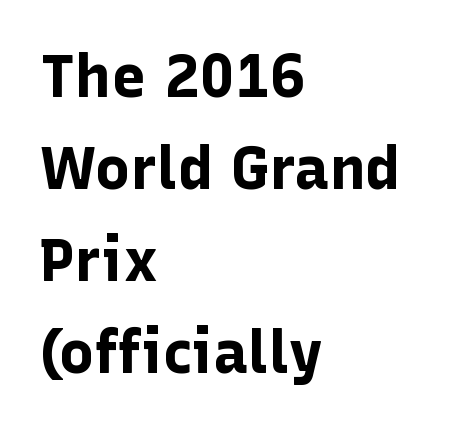
{"serif": "no", "italic": "no", "bold": "yes", "weight": "bold", "width": "normal", "stroke_contrast": "low", "x_height": "medium", "monospaced": "no", "underline": "no", "align": "left", "line_spacing": "normal", "line_spacing_ratio": 1.56, "letter_spacing": "normal", "letter_spacing_em": 0.0, "glyph_px": 59}
